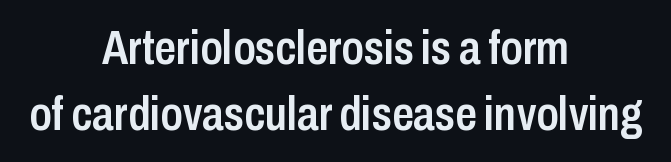
Weight check: semibold — heavier than regular, not quite bold. Font category for this specimen: sans-serif. The paragraph shown floats in the horizontal middle. Underline: absent. Line spacing here is normal.
